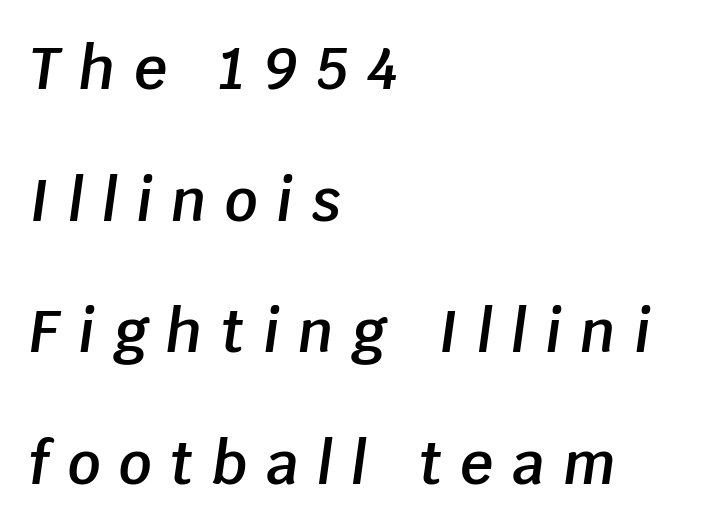
{"italic": "yes", "lean": "right", "slant_degrees": 8, "bold": "semi", "weight": "semibold", "width": "normal", "stroke_contrast": "low", "x_height": "large", "monospaced": "no", "underline": "no", "align": "left", "line_spacing": "loose", "line_spacing_ratio": 2.27, "letter_spacing": "wide", "letter_spacing_em": 0.32, "glyph_px": 58}
